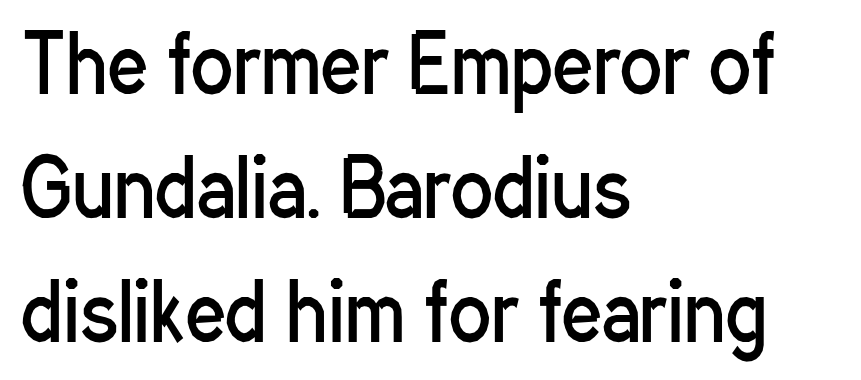
{"serif": "no", "italic": "no", "bold": "no", "weight": "regular", "width": "condensed", "stroke_contrast": "low", "x_height": "medium", "monospaced": "no", "underline": "no", "align": "left", "line_spacing": "normal", "line_spacing_ratio": 1.59, "letter_spacing": "normal", "letter_spacing_em": 0.0, "glyph_px": 78}
